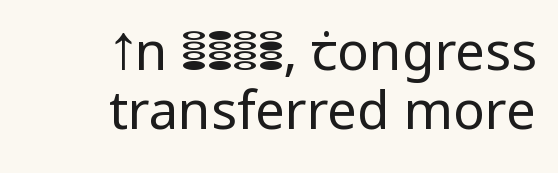
Q: Is the text bold? A: No.
Q: Is the text italic (slanted)? A: No, it is upright.
Q: Is the typeface a serif or a sans-serif typeface? A: Sans-serif.
Q: Is the text underlined? A: No.
Q: How is the paragraph aligned? A: Right-aligned.
Q: Is the spacing between letters normal or unusually wide? A: Normal.
Q: Is the spacing between lines tight, normal or loose? A: Tight.
Q: Width (condensed, normal, or wide)? A: Normal.
Q: Stroke contrast? A: Low.
Q: x-height? A: Medium.
Q: Monospaced? A: No.
